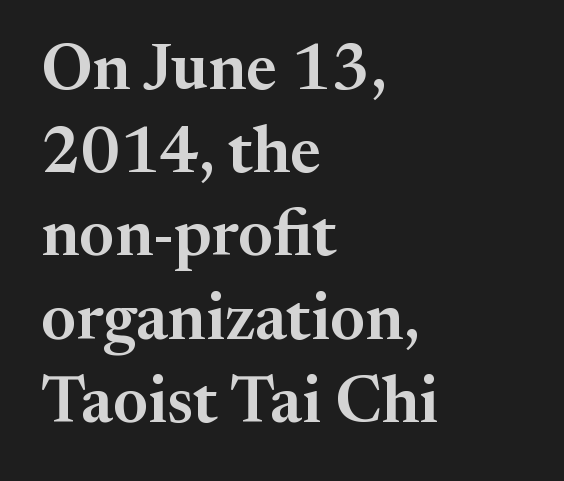
Q: Is the text italic (slanted)? A: No, it is upright.
Q: Is the typeface a serif or a sans-serif typeface? A: Serif.
Q: Is the text underlined? A: No.
Q: How is the paragraph aligned? A: Left-aligned.
Q: Is the spacing between letters normal or unusually wide? A: Normal.
Q: Is the spacing between lines tight, normal or loose? A: Normal.
Q: Width (condensed, normal, or wide)? A: Normal.
Q: Stroke contrast? A: Medium.
Q: x-height? A: Medium.
Q: Monospaced? A: No.
